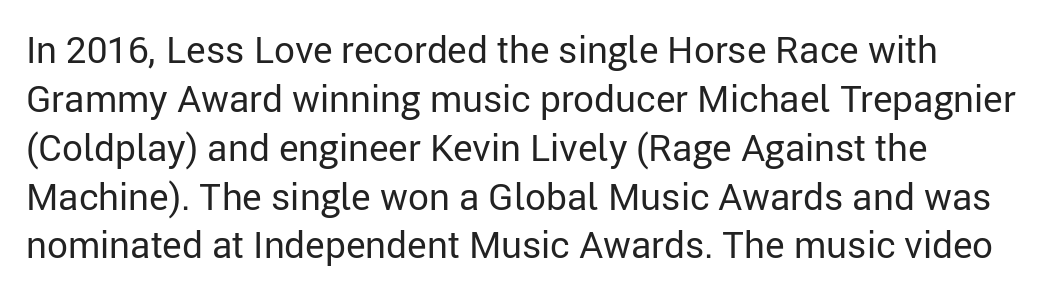
Regarding serifs, this sample does without them. Each stroke keeps to a modest, everyday thickness or less. Do the letters lean? They stand straight. The rendering uses natural spacing where letterforms have individual widths.
